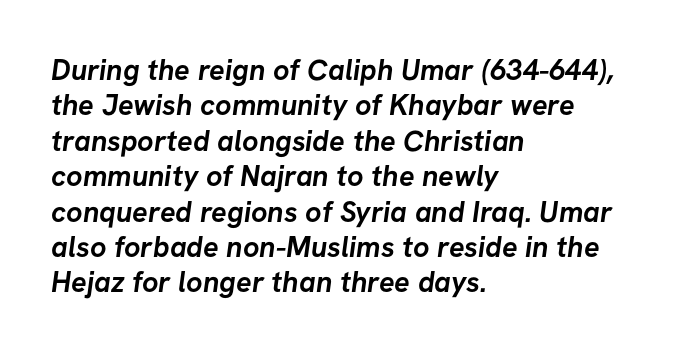
Q: Is the text bold? A: Yes.
Q: Is the typeface a serif or a sans-serif typeface? A: Sans-serif.
Q: Is the text underlined? A: No.
Q: How is the paragraph aligned? A: Left-aligned.
Q: Is the spacing between letters normal or unusually wide? A: Normal.
Q: Width (condensed, normal, or wide)? A: Normal.
Q: Stroke contrast? A: Low.
Q: x-height? A: Medium.
Q: Monospaced? A: No.
